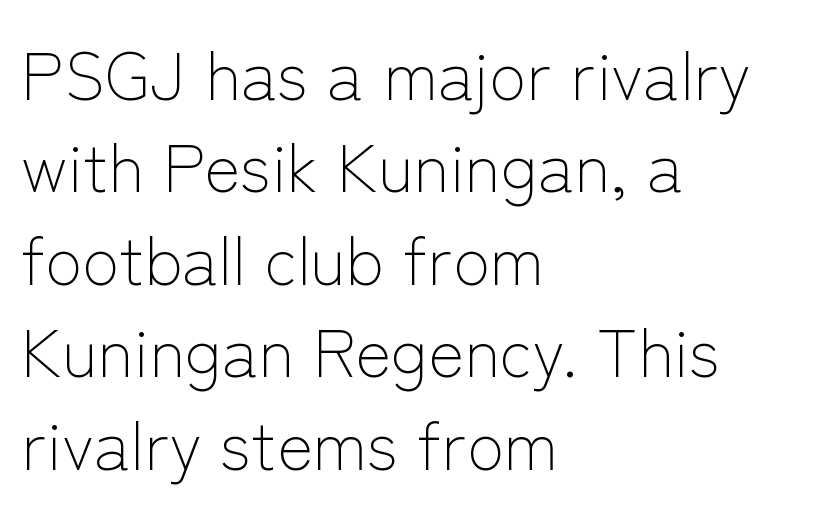
{"serif": "no", "italic": "no", "bold": "no", "weight": "light", "width": "normal", "stroke_contrast": "low", "x_height": "medium", "monospaced": "no", "underline": "no", "align": "left", "line_spacing": "normal", "line_spacing_ratio": 1.36, "letter_spacing": "normal", "letter_spacing_em": 0.0, "glyph_px": 68}
